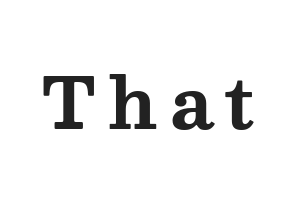
Q: Is the text bold? A: Yes.
Q: Is the text italic (slanted)? A: No, it is upright.
Q: Is the typeface a serif or a sans-serif typeface? A: Serif.
Q: Is the text underlined? A: No.
Q: Width (condensed, normal, or wide)? A: Wide.
Q: Stroke contrast? A: Medium.
Q: x-height? A: Medium.
Q: Monospaced? A: No.
